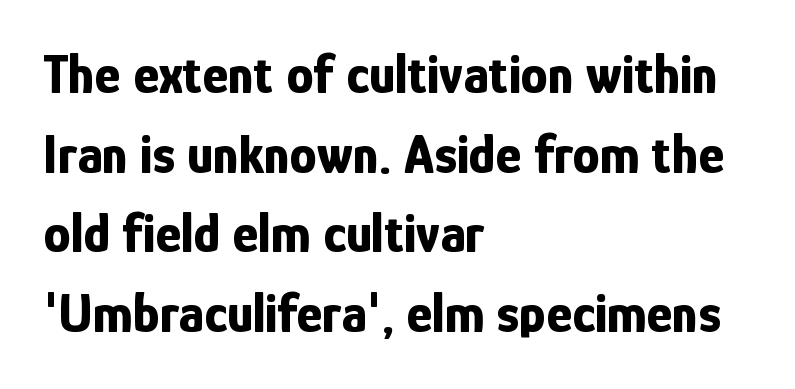
The lettering holds an erect, upright posture throughout. Line beginnings align vertically; line endings do not. One glance says typical: line gaps are just what's usual. Students, this is bold: see how much ink each stroke carries.
